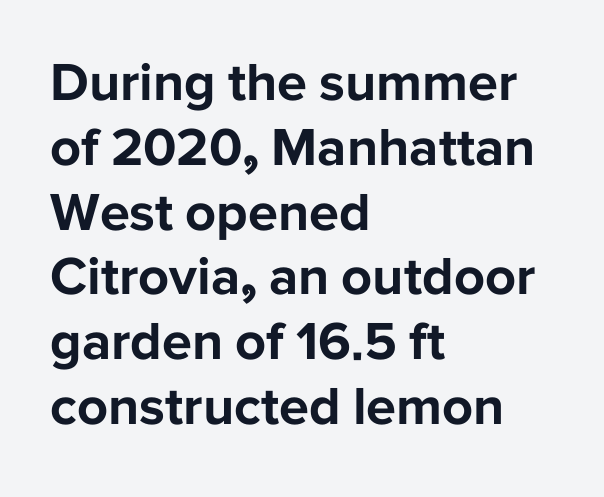
The image shows 54 px bold sans-serif type, upright; set left-aligned, line spacing 1.2x, normal letter spacing, not underlined; low stroke contrast and a medium x-height.
